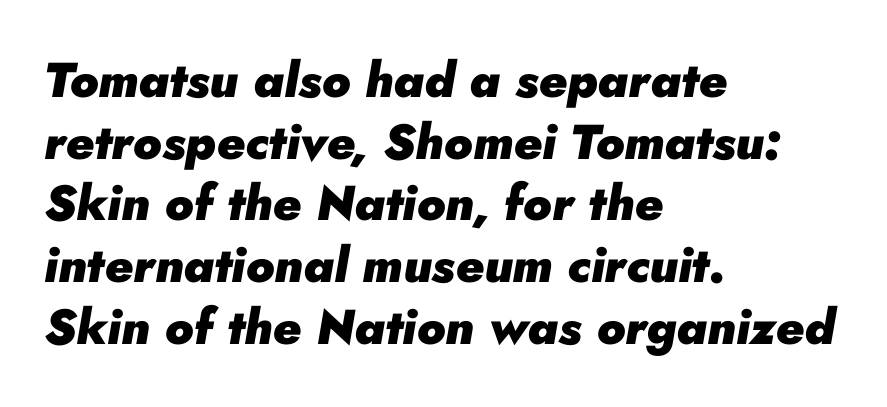
The image shows 49 px heavy type, italic (leaning right); set left-aligned, normal line spacing (1.26x), normal letter spacing, not underlined; low stroke contrast and a small x-height.
